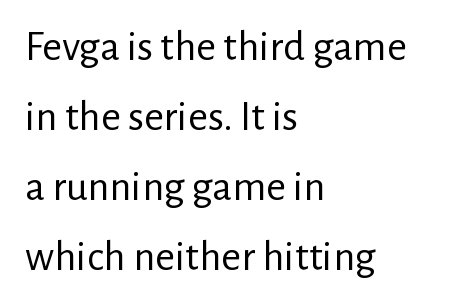
Q: Is the text bold? A: No.
Q: Is the text italic (slanted)? A: No, it is upright.
Q: Is the typeface a serif or a sans-serif typeface? A: Sans-serif.
Q: Is the text underlined? A: No.
Q: How is the paragraph aligned? A: Left-aligned.
Q: Is the spacing between letters normal or unusually wide? A: Normal.
Q: Is the spacing between lines tight, normal or loose? A: Normal.
Q: Width (condensed, normal, or wide)? A: Normal.
Q: Stroke contrast? A: Low.
Q: x-height? A: Medium.
Q: Monospaced? A: No.
